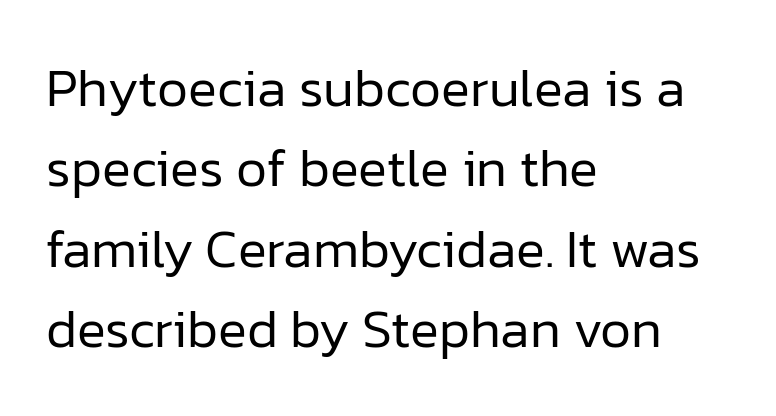
{"serif": "no", "italic": "no", "bold": "no", "weight": "regular", "width": "normal", "stroke_contrast": "low", "x_height": "medium", "monospaced": "no", "underline": "no", "align": "left", "line_spacing": "normal", "line_spacing_ratio": 1.49, "letter_spacing": "normal", "letter_spacing_em": 0.0, "glyph_px": 54}
